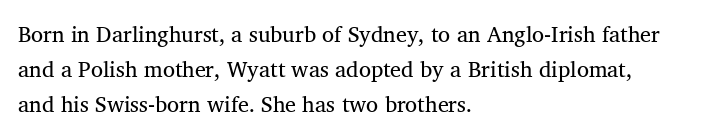
Q: Is the text bold? A: No.
Q: Is the text underlined? A: No.
Q: How is the paragraph aligned? A: Left-aligned.
Q: Is the spacing between letters normal or unusually wide? A: Normal.
Q: Is the spacing between lines tight, normal or loose? A: Normal.
